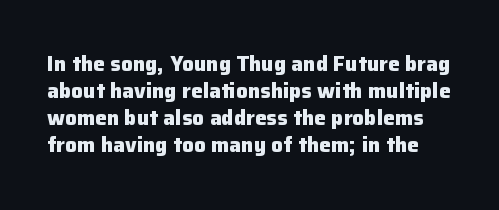
{"italic": "no", "bold": "yes", "underline": "no", "line_spacing": "normal", "line_spacing_ratio": 1.29, "letter_spacing": "normal", "letter_spacing_em": 0.0, "glyph_px": 21}
